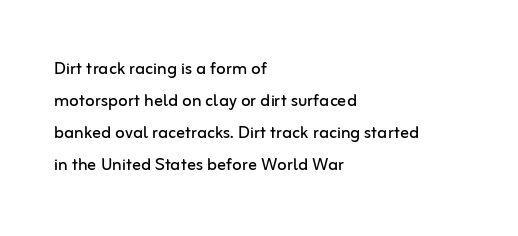
Weight: in the light-to-regular range. These lines keep a tight, regular rhythm from letter to letter. Any mark beneath the type? The region is blank. Left-aligned paragraph, ragged on the right. If you drew a line through each stem, it would be perfectly vertical. Honestly, the row spacing looks completely unremarkable.
